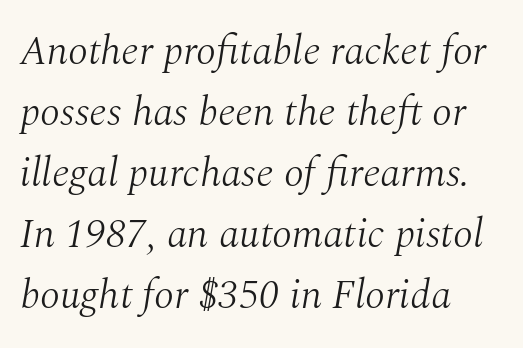
Q: Is the text bold? A: No.
Q: Is the text italic (slanted)? A: Yes, it leans right by about 10 degrees.
Q: Is the typeface a serif or a sans-serif typeface? A: Serif.
Q: Is the text underlined? A: No.
Q: How is the paragraph aligned? A: Left-aligned.
Q: Is the spacing between letters normal or unusually wide? A: Normal.
Q: Is the spacing between lines tight, normal or loose? A: Normal.
Q: Width (condensed, normal, or wide)? A: Normal.
Q: Stroke contrast? A: Medium.
Q: x-height? A: Medium.
Q: Monospaced? A: No.
